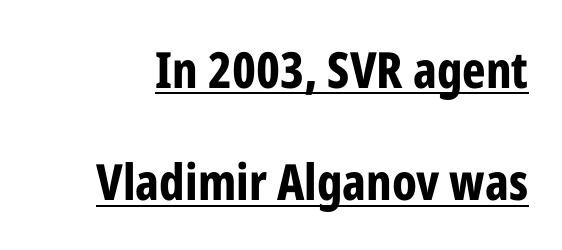
The image shows 50 px bold, condensed sans-serif type, upright; set loose line spacing (2.25x), normal letter spacing, underlined; low stroke contrast and a medium x-height.
